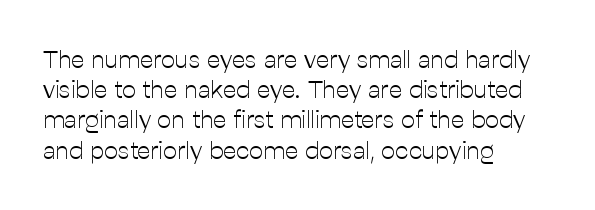
In terms of posture, this sample is upright. The rendering keeps characters at their native spacing. Caption: face not bold, strokes unweighted. The string is rendered with underlining switched off. Horizontal alignment here is leftward, the default for most running prose.
